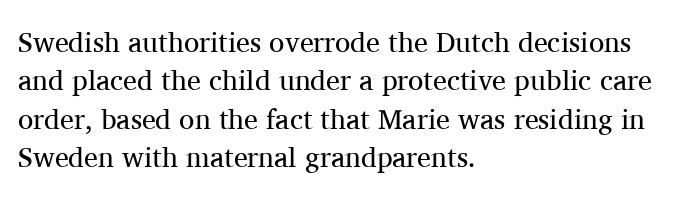
{"serif": "yes", "italic": "no", "bold": "no", "weight": "regular", "width": "normal", "stroke_contrast": "medium", "x_height": "medium", "monospaced": "no", "underline": "no", "align": "left", "line_spacing": "normal", "line_spacing_ratio": 1.37, "letter_spacing": "normal", "letter_spacing_em": 0.0, "glyph_px": 28}
